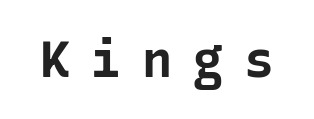
Check the space under the baseline: it is left empty. These lines were composed using upright roman letters. A typesetter would call this monospace, since all characters share one set width. Weight: bold. A typesetter would call this heavily tracked-out type.
